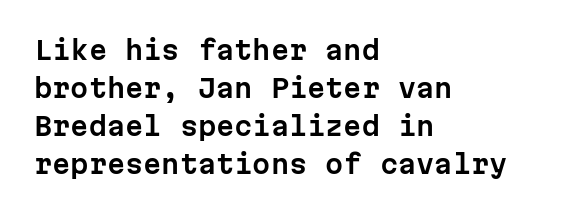
Q: Is the text italic (slanted)? A: No, it is upright.
Q: Is the text underlined? A: No.
Q: How is the paragraph aligned? A: Left-aligned.
Q: Is the spacing between letters normal or unusually wide? A: Normal.
Q: Is the spacing between lines tight, normal or loose? A: Normal.
